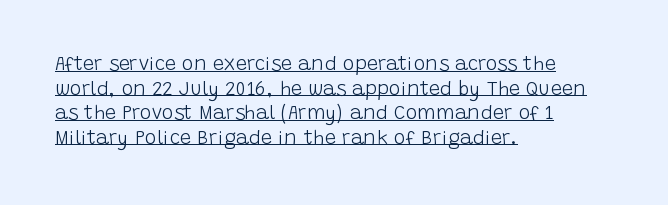
The image shows 20 px text type, upright; set left-aligned, line spacing 1.23x, normal letter spacing, underlined.
